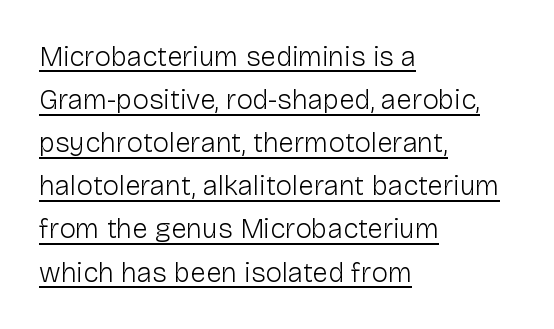
{"serif": "no", "italic": "no", "bold": "no", "weight": "light", "width": "normal", "stroke_contrast": "low", "x_height": "medium", "monospaced": "no", "underline": "yes", "align": "left", "line_spacing": "normal", "line_spacing_ratio": 1.54, "letter_spacing": "normal", "letter_spacing_em": 0.0, "glyph_px": 28}
